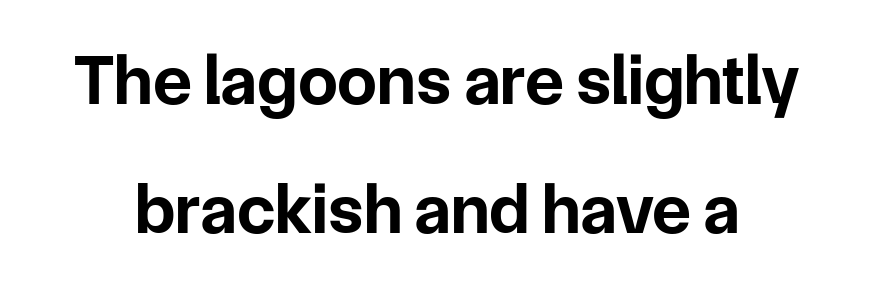
The image shows 71 px bold sans-serif type, upright; set line spacing 1.82x, normal letter spacing, not underlined; low stroke contrast and a medium x-height.
